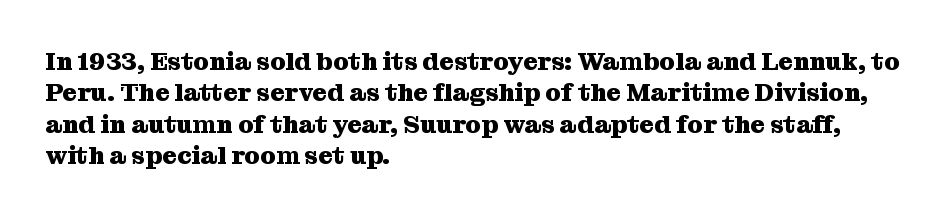
Horizontal alignment here is leftward, the default for most running prose. These lines were composed using upright roman letters. Quick note: underline off. Words appear dense and cohesive because spacing is normal. Honestly, the row spacing looks completely unremarkable. Heft: maximum for text — a bold.
